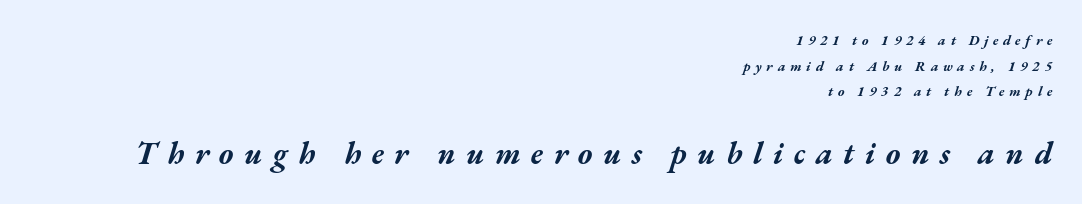
Q: Is the text bold? A: Yes.
Q: Is the text italic (slanted)? A: Yes, it leans right by about 17 degrees.
Q: Is the text underlined? A: No.
Q: How is the paragraph aligned? A: Right-aligned.
Q: Is the spacing between letters normal or unusually wide? A: Unusually wide.
Q: Which block of text is set in a larger size, the first (top) or the second (bottom)? A: The second (bottom) one.
Q: Width (condensed, normal, or wide)? A: Wide.
Q: Stroke contrast? A: Medium.
Q: x-height? A: Medium.
Q: Monospaced? A: No.
